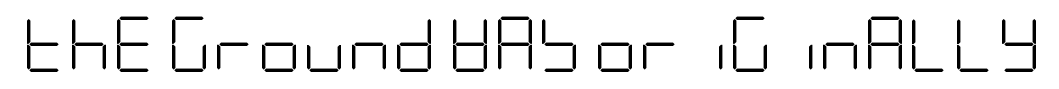
The image shows 55 px light, condensed sans-serif type, upright; set normal letter spacing, not underlined; low stroke contrast and a large x-height.
